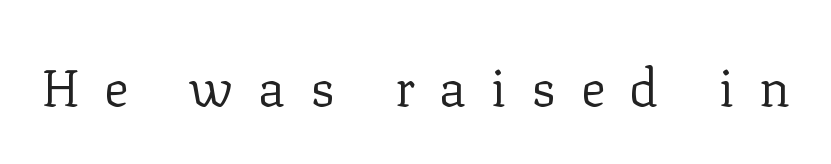
Q: Is the text bold? A: No.
Q: Is the text italic (slanted)? A: No, it is upright.
Q: Is the typeface a serif or a sans-serif typeface? A: Serif.
Q: Is the text underlined? A: No.
Q: Is the spacing between letters normal or unusually wide? A: Unusually wide.
Q: Width (condensed, normal, or wide)? A: Normal.
Q: Stroke contrast? A: Low.
Q: x-height? A: Medium.
Q: Monospaced? A: No.
